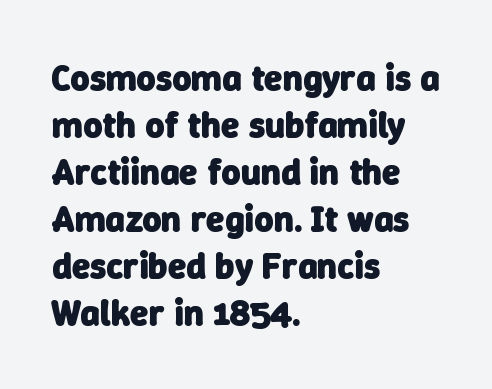
Beneath every word, the page is bare. The compositor pushed each line to the left boundary. Each word holds together tightly as a unit, with standard inter-letter gaps. Stroke terminals: plain, sans-serif.
